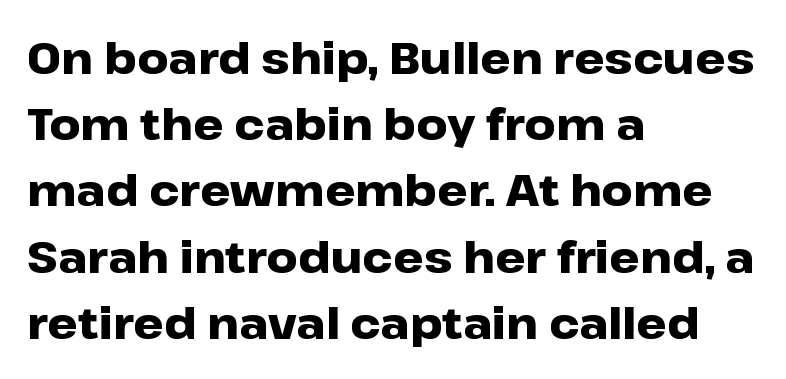
Q: Is the text bold? A: Yes.
Q: Is the text italic (slanted)? A: No, it is upright.
Q: Is the typeface a serif or a sans-serif typeface? A: Sans-serif.
Q: Is the text underlined? A: No.
Q: How is the paragraph aligned? A: Left-aligned.
Q: Is the spacing between letters normal or unusually wide? A: Normal.
Q: Is the spacing between lines tight, normal or loose? A: Normal.
Q: Width (condensed, normal, or wide)? A: Wide.
Q: Stroke contrast? A: Low.
Q: x-height? A: Medium.
Q: Monospaced? A: No.
